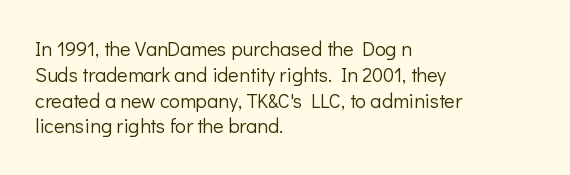
Interline gaps are of average width in this sample. Style check: upright. Tracking here is standard; glyphs follow each other at the usual distance. Stroke mass is kept to a normal reading level or below. Beneath every word, the page is bare. Leftover space on each line is placed entirely after the last word.
